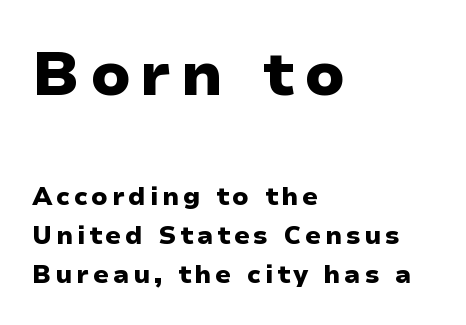
Chunky letters — that's bold for sure. Larger block? The one above; the one below is distinctly smaller. The block of text has a typical density, with ordinary space between rows. Think of a printed novel: that variable character pitch is what you see here.
